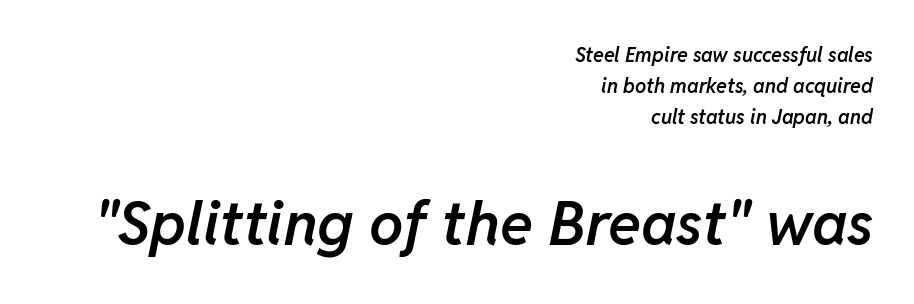
{"italic": "yes", "lean": "right", "slant_degrees": 11, "bold": "semi", "weight": "semibold", "width": "normal", "stroke_contrast": "low", "x_height": "medium", "monospaced": "no", "underline": "no", "align": "right", "line_spacing": "normal", "line_spacing_ratio": 1.55, "letter_spacing": "normal", "letter_spacing_em": 0.0, "larger_block": "second", "size_ratio": 3.05, "glyph_px": 61}
